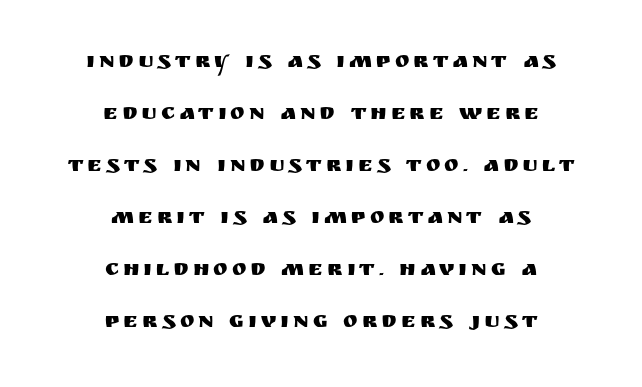
The image shows 22 px text type, upright; set centered, loose line spacing (2.36x), not underlined.
